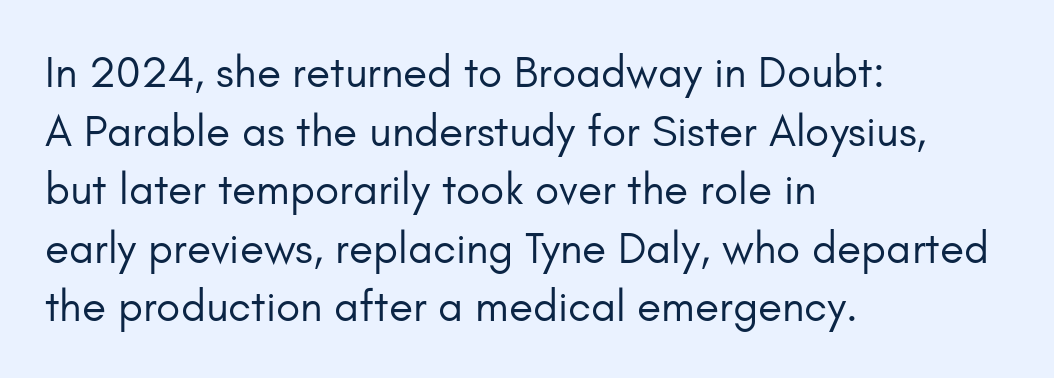
{"serif": "no", "italic": "no", "bold": "no", "weight": "regular", "width": "normal", "stroke_contrast": "low", "x_height": "small", "monospaced": "no", "underline": "no", "align": "left", "line_spacing": "normal", "line_spacing_ratio": 1.33, "letter_spacing": "normal", "letter_spacing_em": 0.0, "glyph_px": 44}
